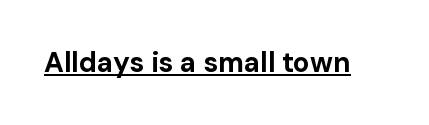
The image shows 28 px bold sans-serif type, upright; set normal letter spacing, underlined; low stroke contrast and a medium x-height.
